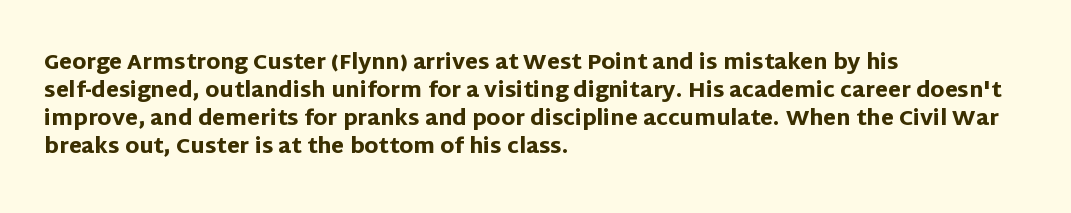
{"italic": "no", "bold": "yes", "underline": "no", "align": "left", "line_spacing": "normal", "line_spacing_ratio": 1.34, "letter_spacing": "normal", "letter_spacing_em": 0.0, "glyph_px": 21}
